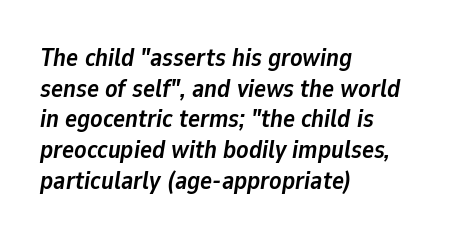
No extra tracking has been applied to these lines. Leftover space on each line is placed entirely after the last word. The zone under the glyphs is completely vacant. Heavy-handed strokes throughout: this text is bold. Characters are canted at an angle relative to the baseline's perpendicular.
